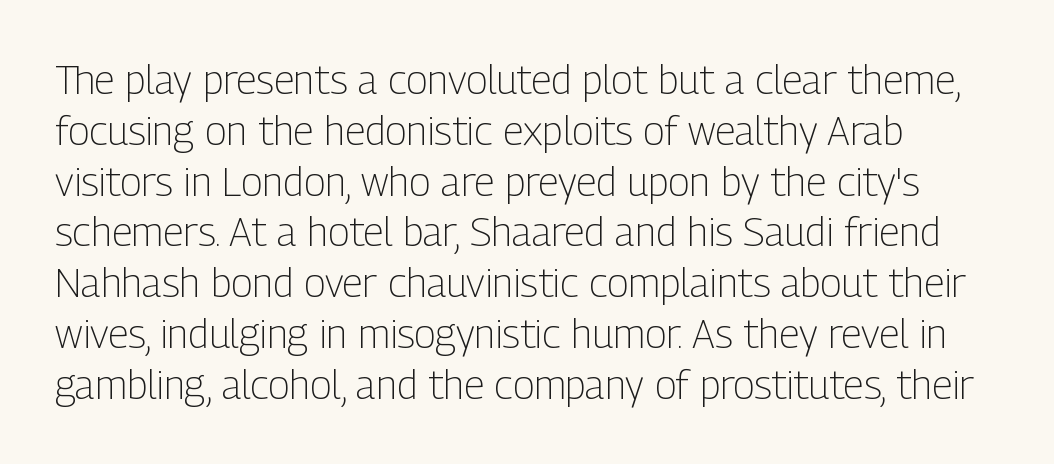
{"serif": "no", "italic": "no", "bold": "no", "weight": "light", "width": "condensed", "stroke_contrast": "low", "x_height": "medium", "monospaced": "no", "underline": "no", "align": "left", "line_spacing": "normal", "line_spacing_ratio": 1.27, "letter_spacing": "normal", "letter_spacing_em": 0.0, "glyph_px": 40}
